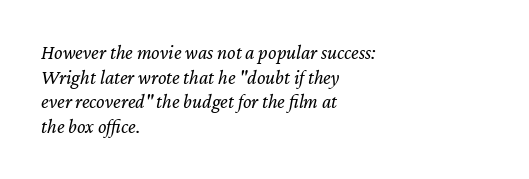
{"italic": "yes", "lean": "right", "slant_degrees": 12, "bold": "no", "underline": "no", "align": "left", "line_spacing_ratio": 1.23, "letter_spacing": "normal", "letter_spacing_em": 0.0, "glyph_px": 20}
